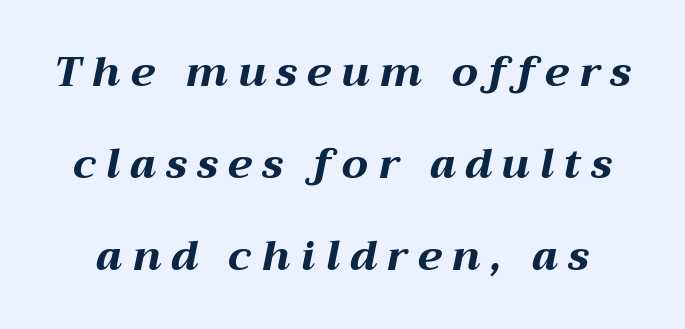
Think of a printed novel: that variable character pitch is what you see here. Honestly, the letter spacing is so wide it's the main thing you notice. The strokes are fattened all the way to bold. The rendering uses a large line-height, opening up the rows. Rendered with sloped, italic letterforms.
